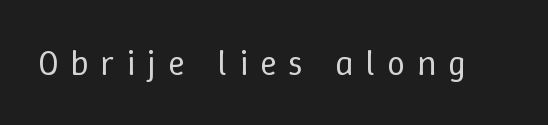
The passage shown is typed in a proportional face where columns would drift. Glyph-to-glyph distance is far greater than everyday printed text. Has an underline been added? It has not. Each stroke keeps to a modest, everyday thickness or less. Rendered with straight, roman letterforms.
